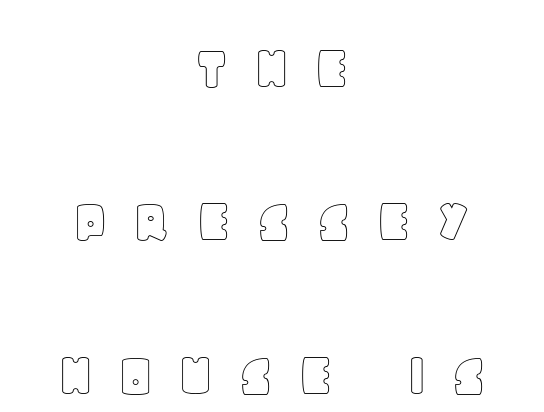
The image shows 65 px text type, upright; set centered, loose line spacing (2.36x), unusually wide letter spacing (+0.35 em), not underlined; a large x-height.
